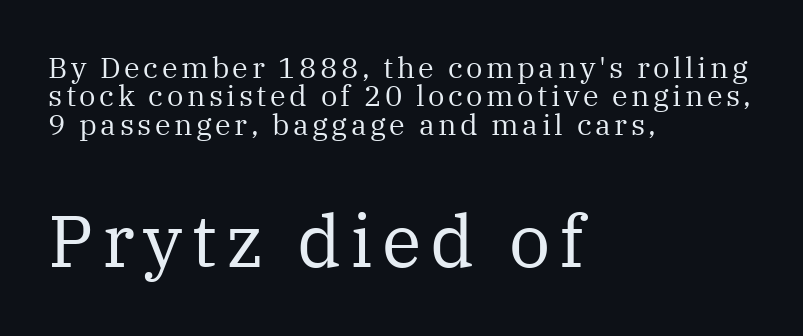
The typography opts for an upright posture over an oblique one. The rag falls on the right side of this text block. Block two is the big one; block one sits smaller above it. The passage shown stacks its lines with hardly any gap. Does the type have serifs? Yes, each stem ends in a small foot. Do the characters align in a grid? No, the font is proportional.
